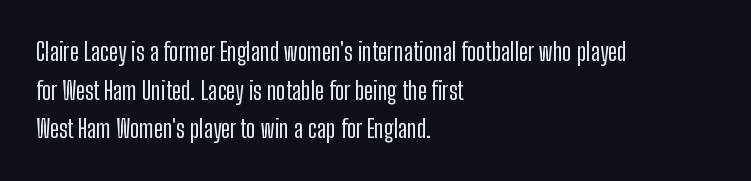
{"italic": "no", "underline": "no", "align": "left", "line_spacing": "normal", "line_spacing_ratio": 1.55, "letter_spacing": "normal", "letter_spacing_em": 0.0, "glyph_px": 25}
